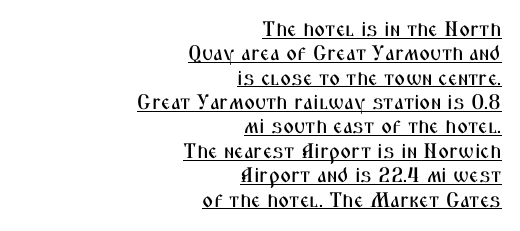
The image shows 21 px text type, upright; set right-aligned, line spacing 1.16x, normal letter spacing, underlined.
